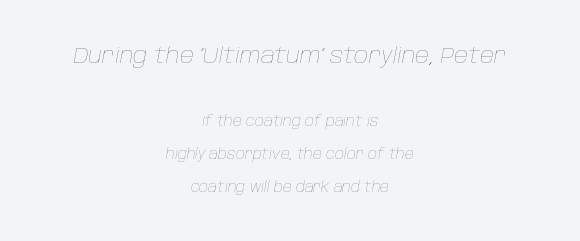
Q: Is the text bold? A: No.
Q: Is the text italic (slanted)? A: Yes, it leans right by about 10 degrees.
Q: Is the text underlined? A: No.
Q: How is the paragraph aligned? A: Centered.
Q: Is the spacing between letters normal or unusually wide? A: Normal.
Q: Is the spacing between lines tight, normal or loose? A: Loose.
Q: Which block of text is set in a larger size, the first (top) or the second (bottom)? A: The first (top) one.
